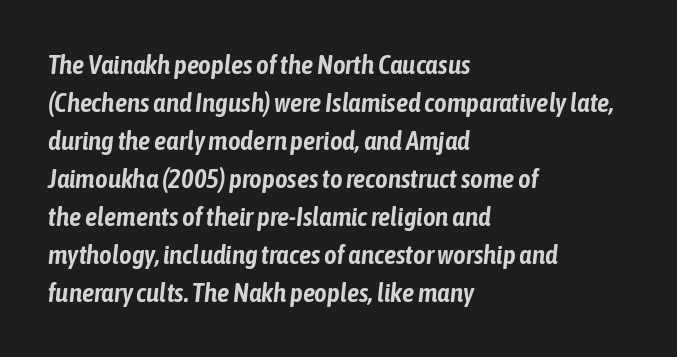
Honestly, the row spacing looks completely unremarkable. Does the copy run flush right? No — it runs flush left. Does extra space separate the letters? No, they use regular spacing. Quick note: italic. Nobody drew a line under any word here.
